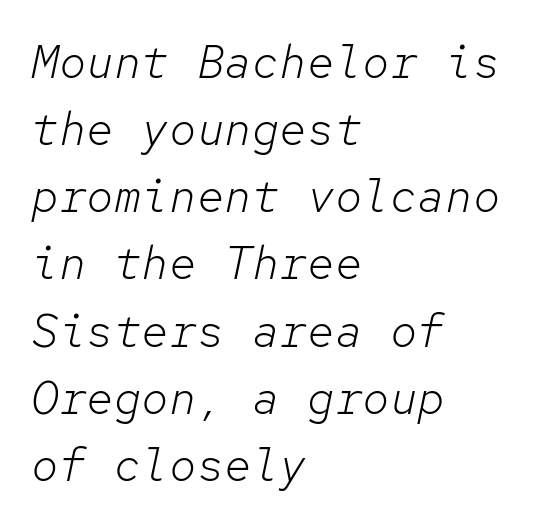
{"italic": "yes", "lean": "right", "slant_degrees": 12, "bold": "no", "weight": "light", "width": "normal", "stroke_contrast": "low", "x_height": "medium", "monospaced": "yes", "underline": "no", "align": "left", "line_spacing": "normal", "line_spacing_ratio": 1.46, "letter_spacing": "normal", "letter_spacing_em": 0.0, "glyph_px": 46}
